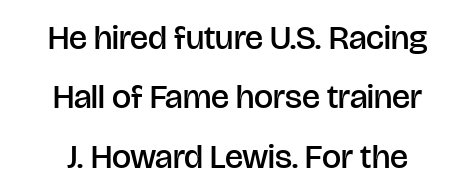
Notice how the stems are strictly vertical — no italics here. Line starts and ends both wander, symmetrically. Descender tails drop into unmarked territory. Tracking value appears to be zero — textbook default spacing. Caption: semibold face, moderately heavy strokes.
